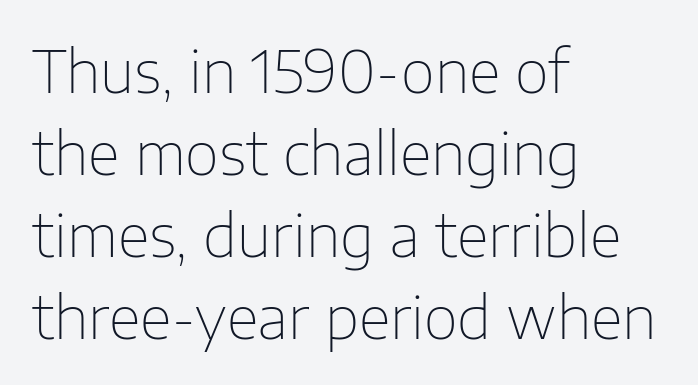
The image shows 59 px thin sans-serif type, upright; set left-aligned, normal line spacing (1.39x), normal letter spacing, not underlined; low stroke contrast and a medium x-height.
